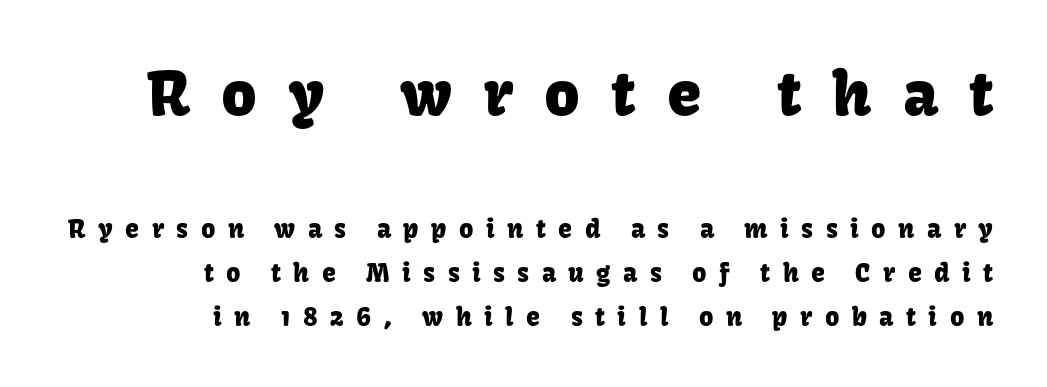
Between these two stacked blocks, the higher one wins on size. Letters rest on an invisible, unmarked baseline. Does the copy run flush right? Yes — the right margin is perfectly even. The text was rendered using a sans face with plain stroke endings. How are the letters spaced? Widely, with obvious added tracking.
